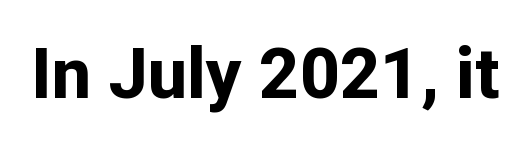
{"serif": "no", "italic": "no", "bold": "yes", "weight": "bold", "width": "normal", "stroke_contrast": "low", "x_height": "medium", "monospaced": "no", "underline": "no", "letter_spacing": "normal", "letter_spacing_em": 0.0, "glyph_px": 70}
